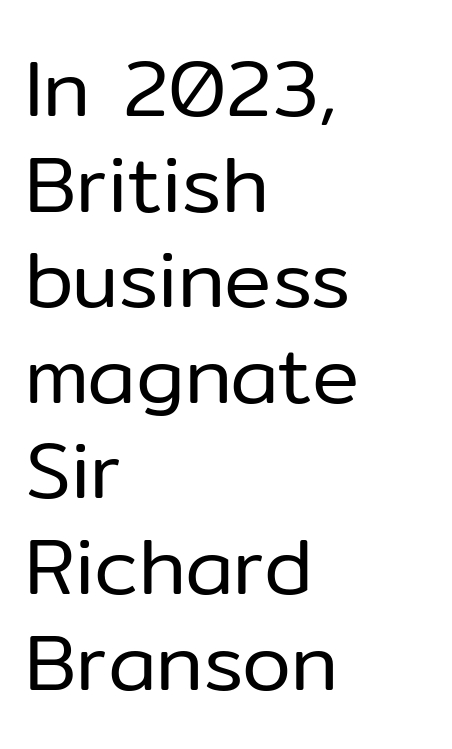
The image shows 79 px regular-weight sans-serif type, upright; set left-aligned, line spacing 1.21x, normal letter spacing, not underlined; low stroke contrast and a medium x-height.
